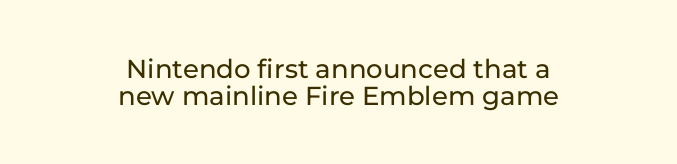
{"italic": "no", "underline": "no", "align": "center", "line_spacing": "tight", "line_spacing_ratio": 1.03, "letter_spacing": "normal", "letter_spacing_em": 0.0, "glyph_px": 26}
